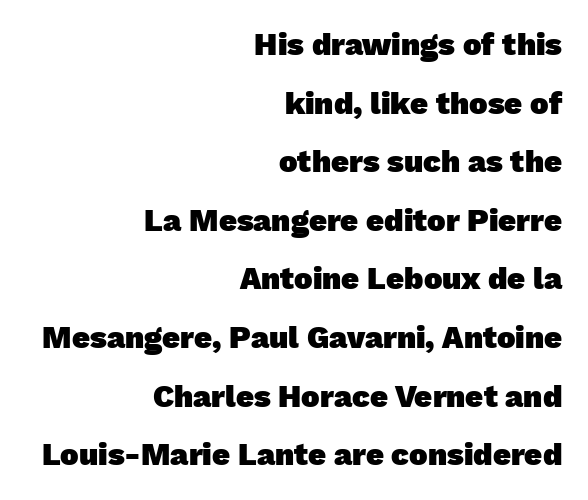
Nobody drew a line under any word here. Line ends are locked; line starts wander. The letters carry no serifs — their stems end cleanly without finishing strokes. What weight is shown? A full bold with thick strokes.
